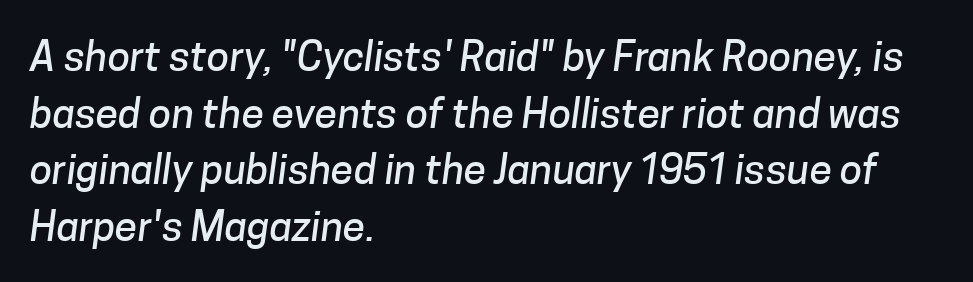
{"serif": "no", "width": "normal", "stroke_contrast": "low", "x_height": "medium", "monospaced": "no", "underline": "no", "align": "left", "line_spacing": "normal", "line_spacing_ratio": 1.38, "letter_spacing": "normal", "letter_spacing_em": 0.0, "glyph_px": 41}
